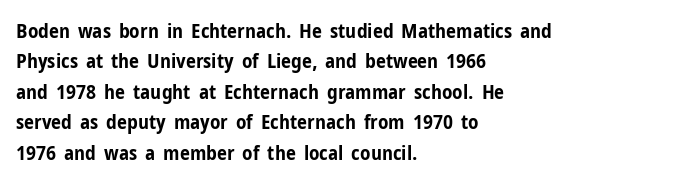
Q: Is the text bold? A: Yes.
Q: Is the text italic (slanted)? A: No, it is upright.
Q: Is the text underlined? A: No.
Q: How is the paragraph aligned? A: Left-aligned.
Q: Is the spacing between letters normal or unusually wide? A: Normal.
Q: Is the spacing between lines tight, normal or loose? A: Normal.
